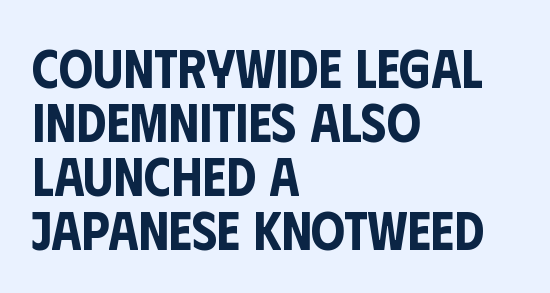
This rendering uses left alignment, leaving the right contour irregular. Italic: no, the glyphs are upright roman. Quick note: underline off. Interline gaps are noticeably narrow in this sample. Does extra space separate the letters? No, they use regular spacing.
